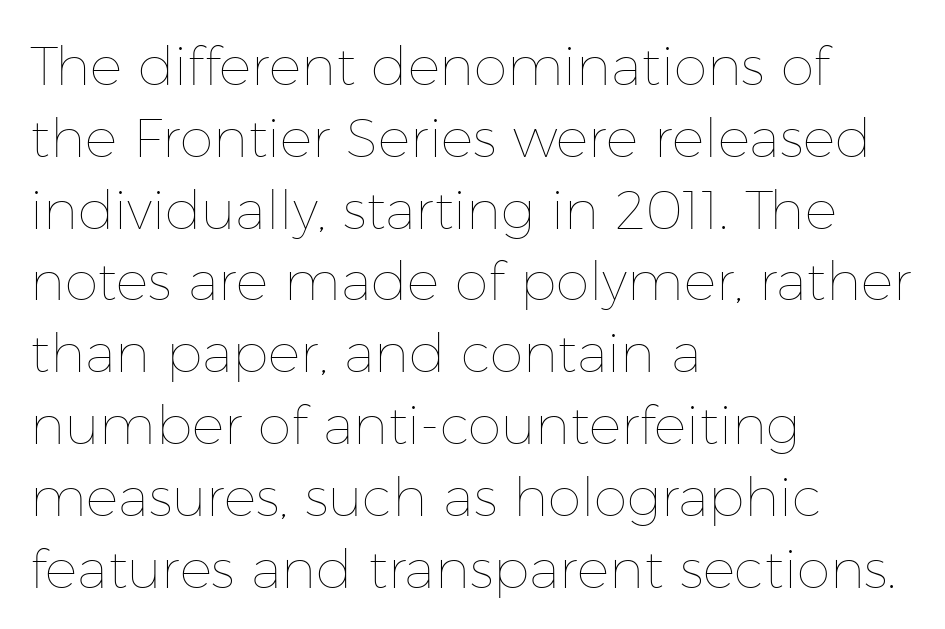
Q: Is the text bold? A: No.
Q: Is the text italic (slanted)? A: No, it is upright.
Q: Is the text underlined? A: No.
Q: How is the paragraph aligned? A: Left-aligned.
Q: Is the spacing between letters normal or unusually wide? A: Normal.
Q: Is the spacing between lines tight, normal or loose? A: Normal.
Q: Width (condensed, normal, or wide)? A: Normal.
Q: Stroke contrast? A: Low.
Q: x-height? A: Medium.
Q: Monospaced? A: No.
